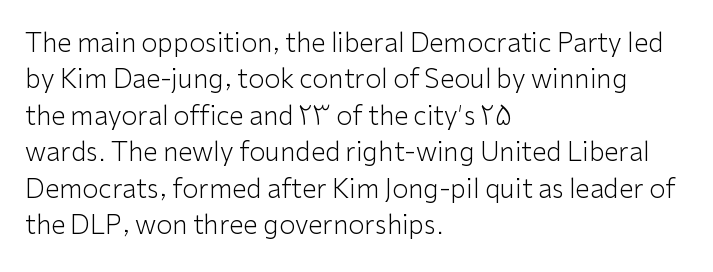
Short and long lines alike share a common starting point at left. The typeface has the unassuming heft of standard copy or less. Is the letter spacing exaggerated? No — it looks like the ordinary default. Has an underline been added? It has not. Posture: vertical.
